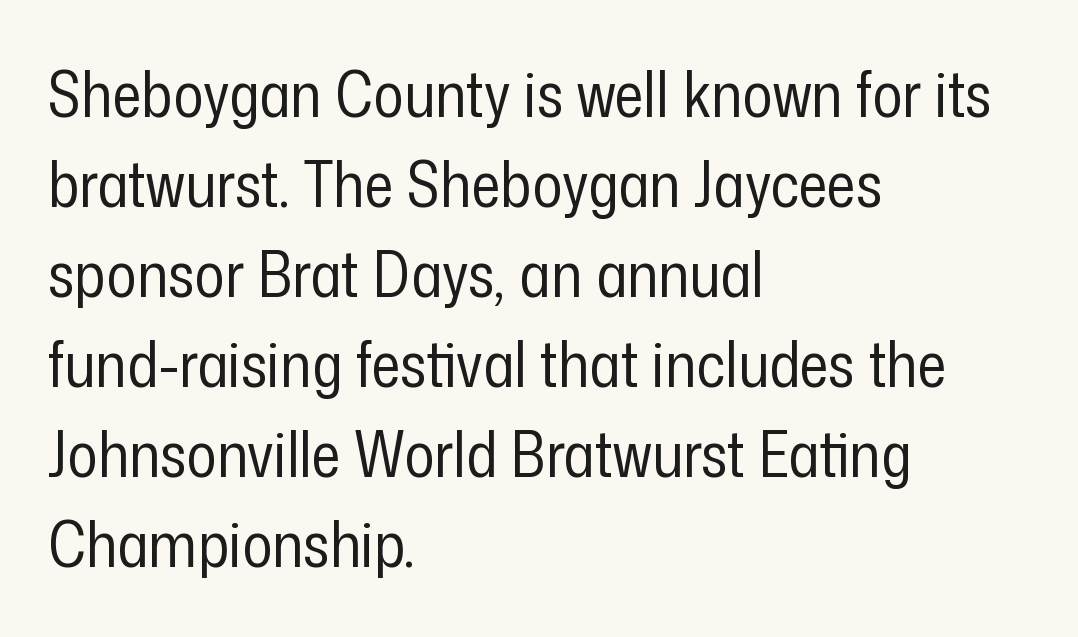
The font's upright variant was chosen for this text. The baseline area is clear. Students, observe: this is what conventionally led text looks like. Is the stroke heavy? The answer is a plain regular-or-lighter. Proportional: the letters do not fall into vertical columns. Are there feet on the stems? There aren't — it's a sans.
